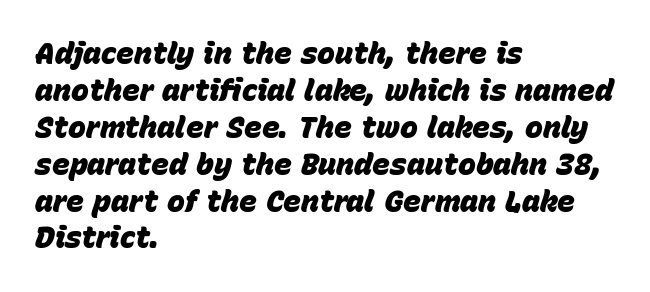
Q: Is the text bold? A: Yes.
Q: Is the text italic (slanted)? A: Yes, it leans right by about 15 degrees.
Q: Is the text underlined? A: No.
Q: How is the paragraph aligned? A: Left-aligned.
Q: Is the spacing between letters normal or unusually wide? A: Normal.
Q: Width (condensed, normal, or wide)? A: Normal.
Q: Stroke contrast? A: Low.
Q: x-height? A: Large.
Q: Monospaced? A: No.
